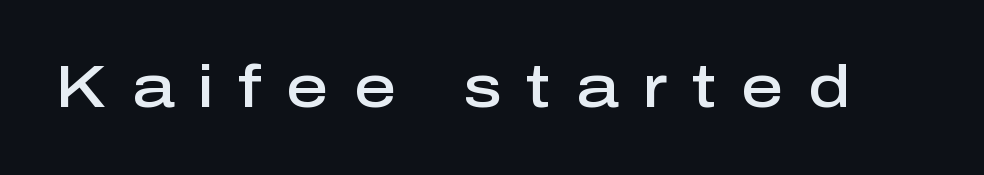
Q: Is the text bold? A: Semi-bold.
Q: Is the text italic (slanted)? A: No, it is upright.
Q: Is the typeface a serif or a sans-serif typeface? A: Sans-serif.
Q: Is the text underlined? A: No.
Q: Is the spacing between letters normal or unusually wide? A: Unusually wide.
Q: Width (condensed, normal, or wide)? A: Normal.
Q: Stroke contrast? A: Low.
Q: x-height? A: Medium.
Q: Monospaced? A: No.
